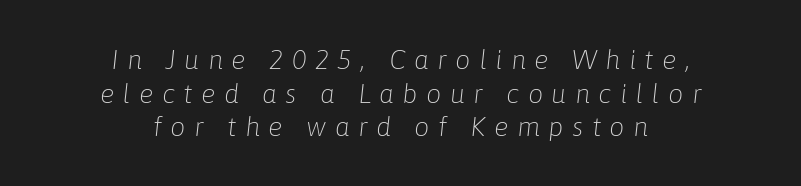
Is the letter spacing exaggerated? Yes — the characters are pushed far apart. A typesetter would call this leading conventional body-copy spacing. Where is the straight margin? There isn't one; the lines are centered. Ink coverage per letter is moderate at most.
